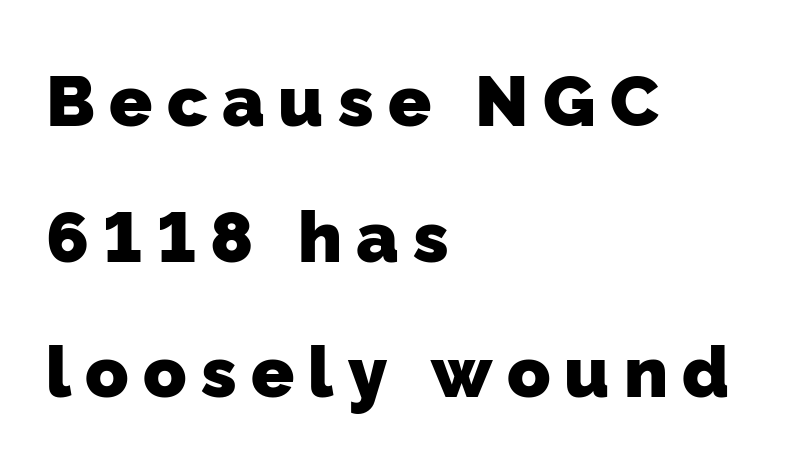
The face used here has the dense, thick strokes of a bold. Caption: multi-line text, flush left, ragged right. How are the letters spaced? Widely, with obvious added tracking. This rendering employs a face without finishing strokes, i.e., a sans-serif. Line spacing here is loose.
